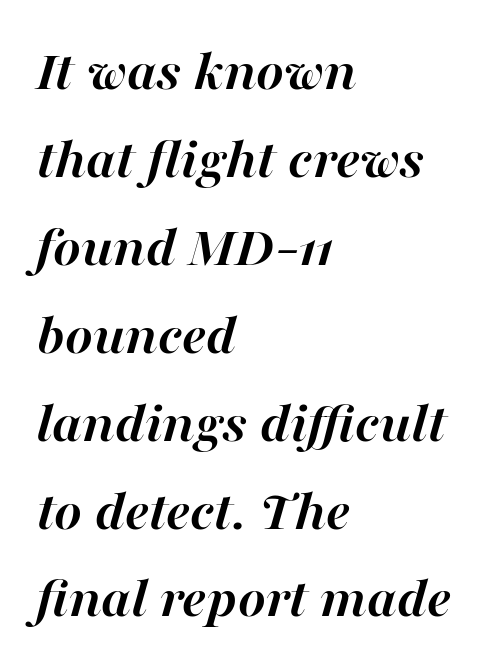
Q: Is the text bold? A: Yes.
Q: Is the text italic (slanted)? A: Yes, it leans right by about 16 degrees.
Q: Is the text underlined? A: No.
Q: How is the paragraph aligned? A: Left-aligned.
Q: Is the spacing between letters normal or unusually wide? A: Normal.
Q: Is the spacing between lines tight, normal or loose? A: Normal.
Q: Width (condensed, normal, or wide)? A: Normal.
Q: Stroke contrast? A: High.
Q: x-height? A: Medium.
Q: Monospaced? A: No.
